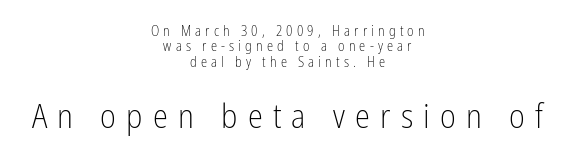
Q: Is the text bold? A: No.
Q: Is the text italic (slanted)? A: No, it is upright.
Q: Is the typeface a serif or a sans-serif typeface? A: Sans-serif.
Q: Is the text underlined? A: No.
Q: How is the paragraph aligned? A: Centered.
Q: Is the spacing between letters normal or unusually wide? A: Unusually wide.
Q: Is the spacing between lines tight, normal or loose? A: Tight.
Q: Which block of text is set in a larger size, the first (top) or the second (bottom)? A: The second (bottom) one.
Q: Width (condensed, normal, or wide)? A: Condensed.
Q: Stroke contrast? A: Low.
Q: x-height? A: Medium.
Q: Monospaced? A: No.
